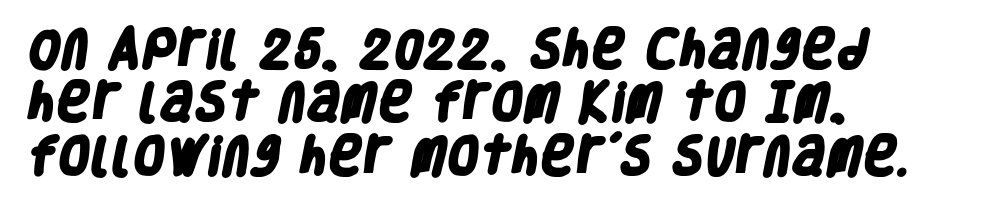
Q: Is the text bold? A: Yes.
Q: Is the typeface a serif or a sans-serif typeface? A: Sans-serif.
Q: Is the text underlined? A: No.
Q: How is the paragraph aligned? A: Left-aligned.
Q: Is the spacing between letters normal or unusually wide? A: Normal.
Q: Is the spacing between lines tight, normal or loose? A: Normal.
Q: Width (condensed, normal, or wide)? A: Condensed.
Q: Stroke contrast? A: Low.
Q: x-height? A: Large.
Q: Monospaced? A: No.
